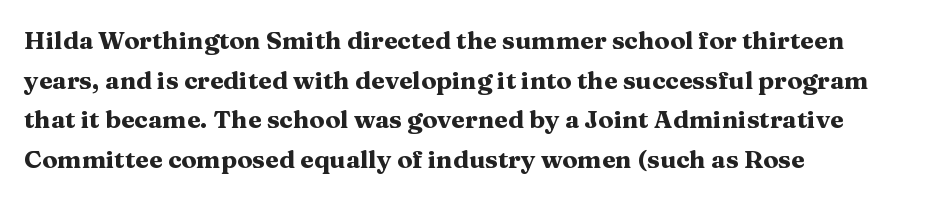
{"italic": "no", "bold": "yes", "underline": "no", "align": "left", "line_spacing": "normal", "line_spacing_ratio": 1.59, "letter_spacing": "normal", "letter_spacing_em": 0.0, "glyph_px": 25}
